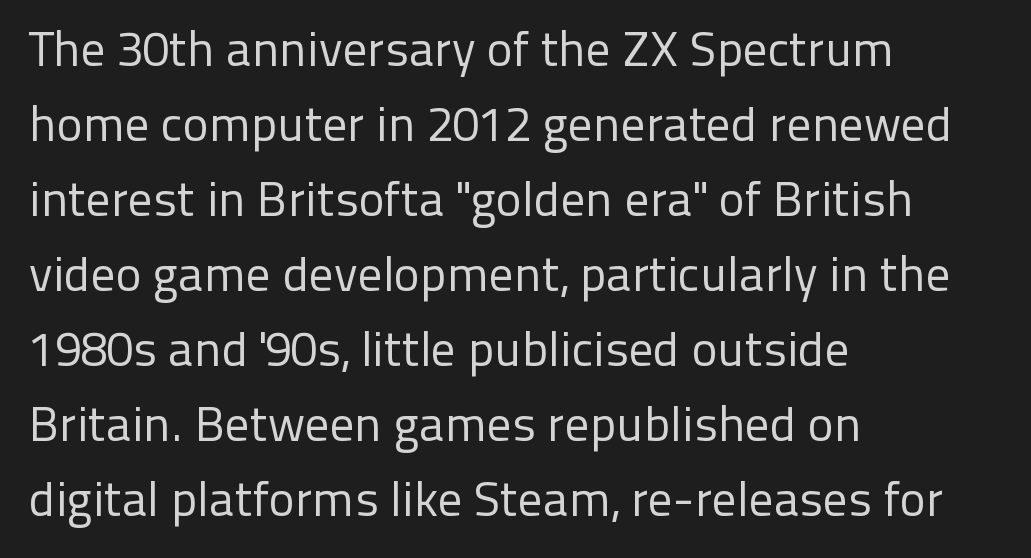
The image shows 49 px regular-weight sans-serif type, upright; set left-aligned, normal line spacing (1.53x), normal letter spacing, not underlined; low stroke contrast and a medium x-height.
